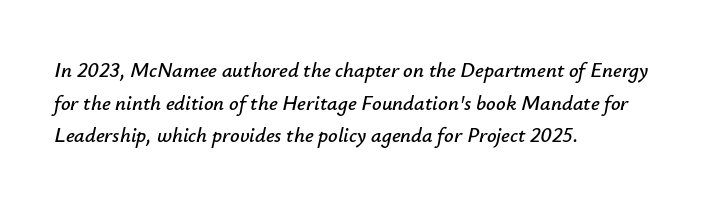
Leading: standard. Decoration check: the copy has no underline. In terms of posture, this sample is oblique. Where is the straight margin? On the left. Standard letterfit; no display-style spreading of the glyphs.
